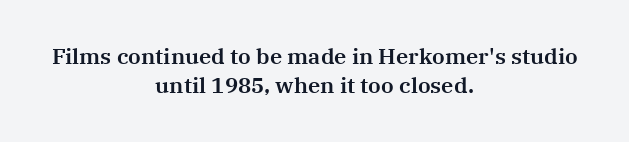
Short note: letters normally spaced. Each line is balanced around a shared central axis. The area under the type is left untouched. Each new line begins a customary step beneath the previous one.
